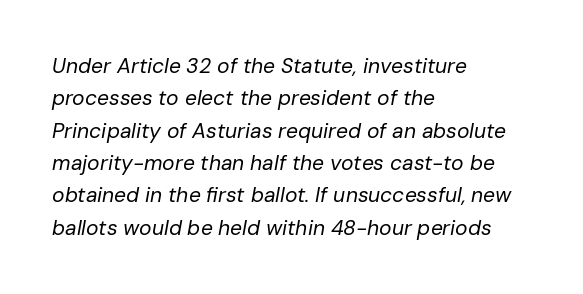
Q: Is the text bold? A: No.
Q: Is the text italic (slanted)? A: Yes, it leans right by about 10 degrees.
Q: Is the text underlined? A: No.
Q: How is the paragraph aligned? A: Left-aligned.
Q: Is the spacing between letters normal or unusually wide? A: Normal.
Q: Is the spacing between lines tight, normal or loose? A: Normal.
